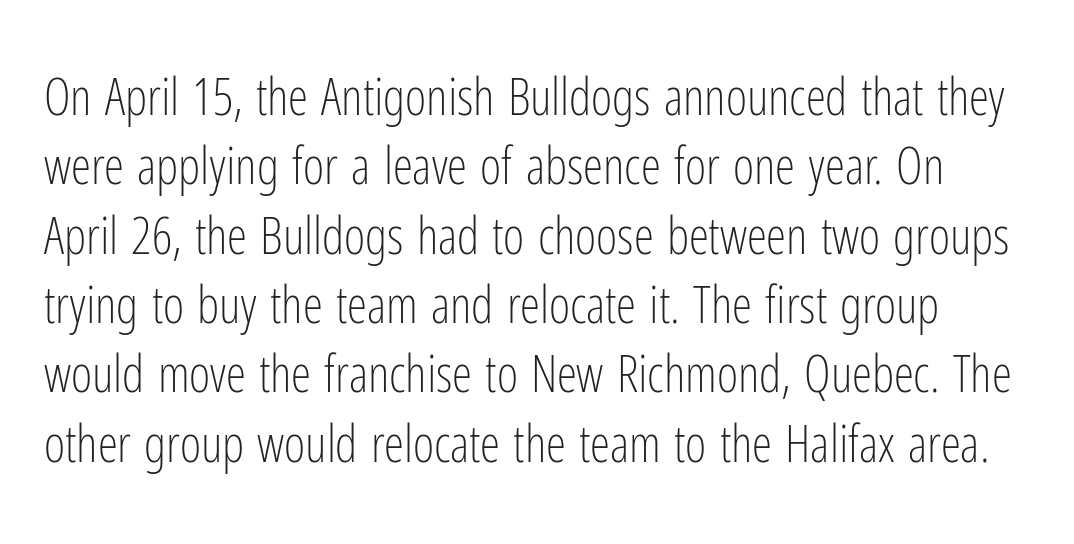
The image shows 51 px light, condensed sans-serif type, upright; set normal line spacing (1.36x), normal letter spacing, not underlined; low stroke contrast and a medium x-height.
